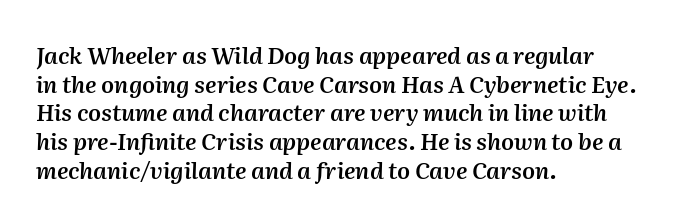
A normal amount of white space separates one row of letters from the next. Stems and bowls a touch heavier than normal — semibold. Caption: standard tracking, unaltered. Anything drawn beneath the words? Only blank space.
